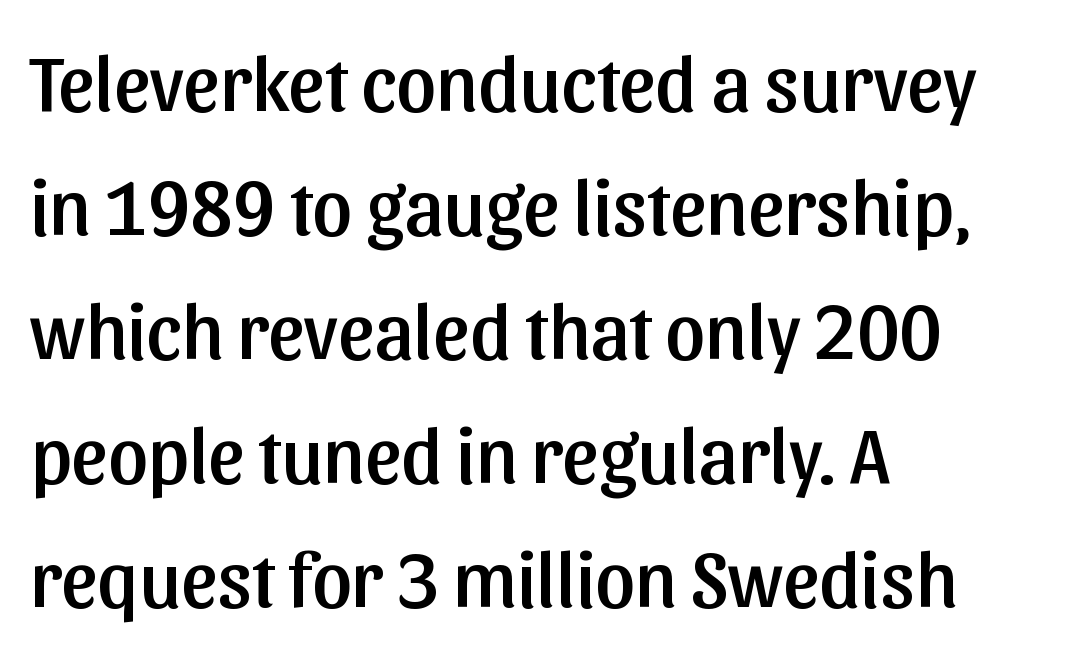
Q: Is the text italic (slanted)? A: No, it is upright.
Q: Is the typeface a serif or a sans-serif typeface? A: Sans-serif.
Q: Is the text underlined? A: No.
Q: How is the paragraph aligned? A: Left-aligned.
Q: Is the spacing between letters normal or unusually wide? A: Normal.
Q: Is the spacing between lines tight, normal or loose? A: Normal.
Q: Width (condensed, normal, or wide)? A: Normal.
Q: Stroke contrast? A: Low.
Q: x-height? A: Medium.
Q: Monospaced? A: No.
